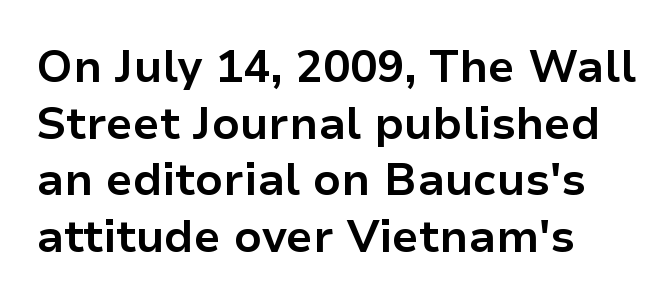
Horizontally, the lines are justified to the leading edge only. Here the glyphs are tracked normally, forming tight word shapes. Serif or sans? Sans — the stroke terminals are bare. A dark, heavy texture on the line: the type is bold. Ascenders rise straight up at ninety degrees. Regarding leading, the lines here are spaced in the standard way.
